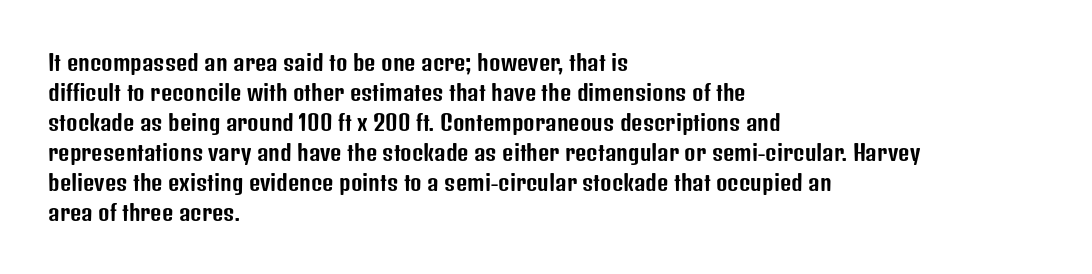
Q: Is the text italic (slanted)? A: No, it is upright.
Q: Is the text underlined? A: No.
Q: How is the paragraph aligned? A: Left-aligned.
Q: Is the spacing between letters normal or unusually wide? A: Normal.
Q: Is the spacing between lines tight, normal or loose? A: Normal.
